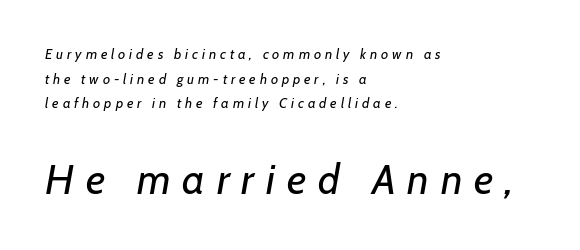
{"italic": "yes", "lean": "right", "slant_degrees": 7, "bold": "no", "weight": "regular", "width": "normal", "stroke_contrast": "low", "x_height": "medium", "monospaced": "no", "underline": "no", "align": "left", "line_spacing_ratio": 1.76, "letter_spacing": "wide", "letter_spacing_em": 0.28, "larger_block": "second", "size_ratio": 3.0, "glyph_px": 42}
